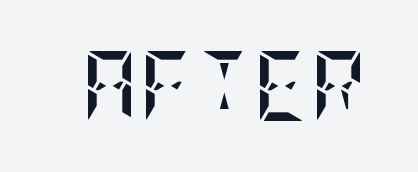
Q: Is the text bold? A: Yes.
Q: Is the text italic (slanted)? A: No, it is upright.
Q: Is the text underlined? A: No.
Q: Is the spacing between letters normal or unusually wide? A: Normal.
Q: Width (condensed, normal, or wide)? A: Condensed.
Q: Stroke contrast? A: Low.
Q: x-height? A: Large.
